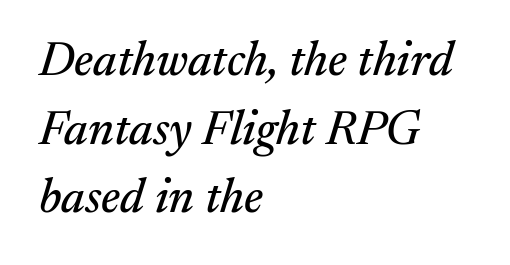
{"serif": "yes", "italic": "yes", "lean": "right", "slant_degrees": 17, "width": "normal", "stroke_contrast": "medium", "x_height": "medium", "monospaced": "no", "underline": "no", "align": "left", "line_spacing": "normal", "line_spacing_ratio": 1.43, "letter_spacing": "normal", "letter_spacing_em": 0.0, "glyph_px": 48}
